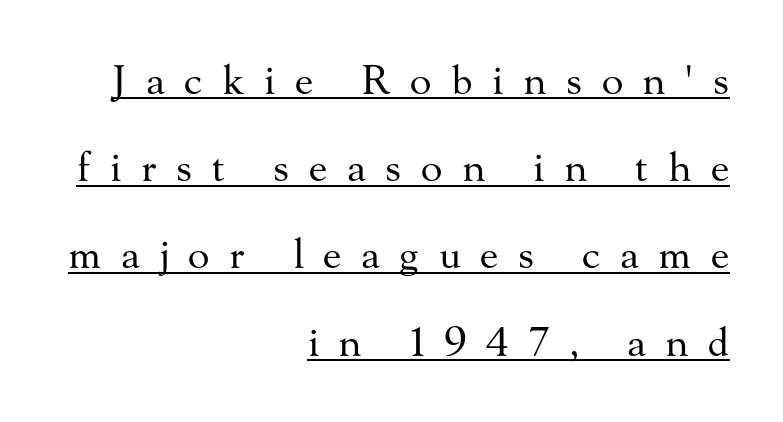
You could only call the tracking loose — the letters float apart. Typographically, this falls in the serif category. Line endings align vertically; line beginnings do not. This sample carries an underscore along the baseline area. This is not heavy type; no bold has been used.
